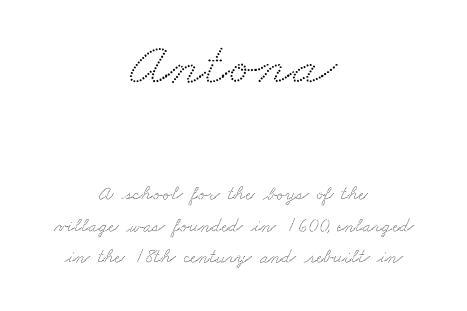
Q: Is the typeface a serif or a sans-serif typeface? A: Serif.
Q: Is the text underlined? A: No.
Q: How is the paragraph aligned? A: Centered.
Q: Is the spacing between letters normal or unusually wide? A: Normal.
Q: Is the spacing between lines tight, normal or loose? A: Normal.
Q: Which block of text is set in a larger size, the first (top) or the second (bottom)? A: The first (top) one.
Q: Width (condensed, normal, or wide)? A: Wide.
Q: Stroke contrast? A: Medium.
Q: x-height? A: Small.
Q: Monospaced? A: No.
